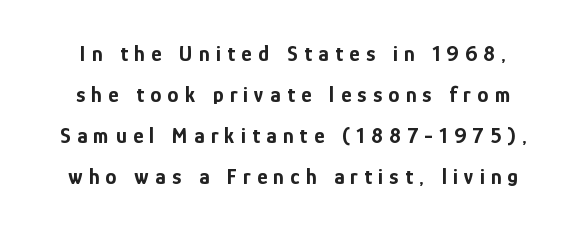
The image shows 22 px bold type, upright; set line spacing 1.86x, unusually wide letter spacing (+0.29 em), not underlined.
